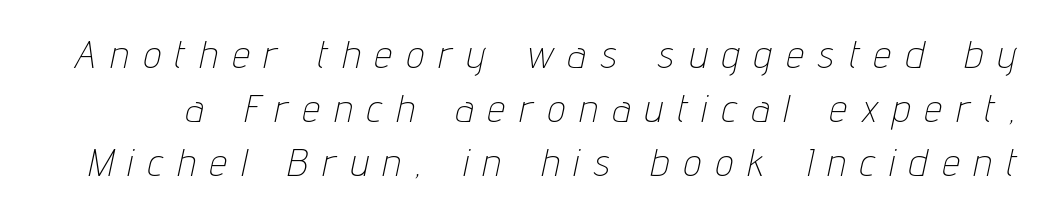
{"italic": "yes", "lean": "right", "slant_degrees": 12, "bold": "no", "weight": "thin", "width": "condensed", "stroke_contrast": "low", "x_height": "medium", "monospaced": "no", "underline": "no", "line_spacing": "normal", "line_spacing_ratio": 1.39, "letter_spacing": "wide", "letter_spacing_em": 0.39, "glyph_px": 39}
